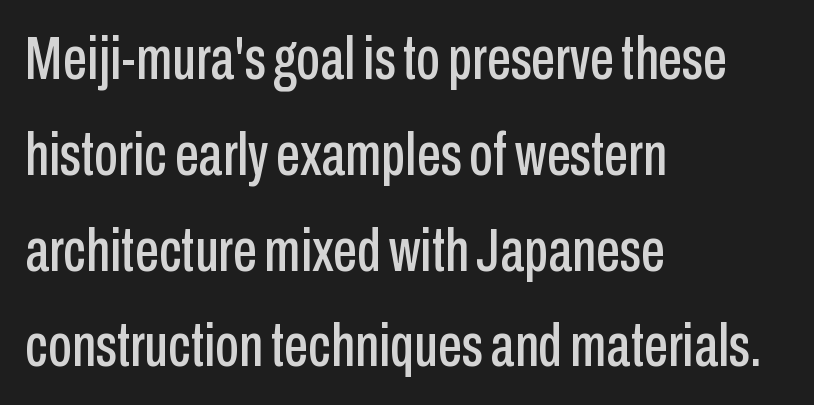
Q: Is the text italic (slanted)? A: No, it is upright.
Q: Is the typeface a serif or a sans-serif typeface? A: Sans-serif.
Q: Is the text underlined? A: No.
Q: How is the paragraph aligned? A: Left-aligned.
Q: Is the spacing between letters normal or unusually wide? A: Normal.
Q: Is the spacing between lines tight, normal or loose? A: Normal.
Q: Width (condensed, normal, or wide)? A: Condensed.
Q: Stroke contrast? A: Low.
Q: x-height? A: Medium.
Q: Monospaced? A: No.
